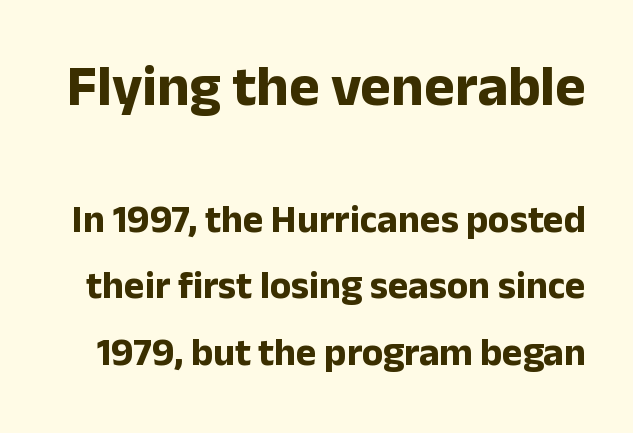
Q: Is the text bold? A: Yes.
Q: Is the text italic (slanted)? A: No, it is upright.
Q: Is the typeface a serif or a sans-serif typeface? A: Sans-serif.
Q: Is the text underlined? A: No.
Q: Is the spacing between letters normal or unusually wide? A: Normal.
Q: Which block of text is set in a larger size, the first (top) or the second (bottom)? A: The first (top) one.
Q: Width (condensed, normal, or wide)? A: Normal.
Q: Stroke contrast? A: Low.
Q: x-height? A: Medium.
Q: Monospaced? A: No.
